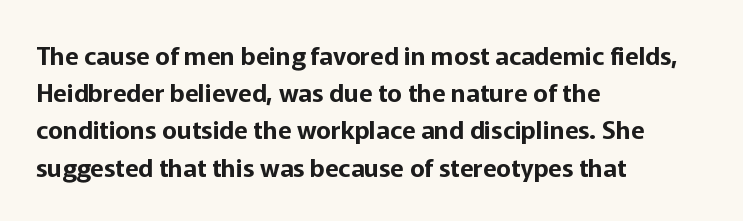
The image shows 25 px text type, upright; set left-aligned, normal line spacing (1.49x), normal letter spacing, not underlined.
